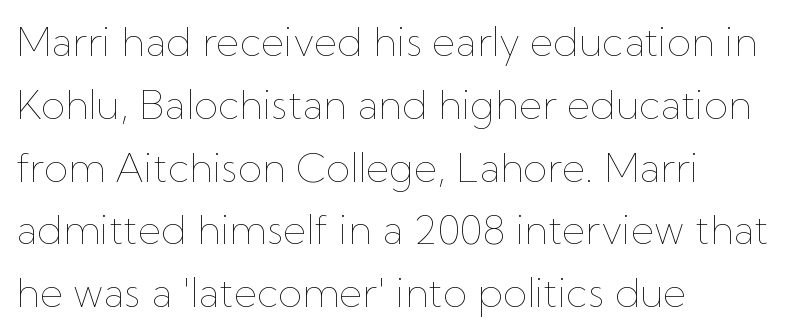
Q: Is the text bold? A: No.
Q: Is the text italic (slanted)? A: No, it is upright.
Q: Is the text underlined? A: No.
Q: How is the paragraph aligned? A: Left-aligned.
Q: Is the spacing between letters normal or unusually wide? A: Normal.
Q: Is the spacing between lines tight, normal or loose? A: Normal.
Q: Width (condensed, normal, or wide)? A: Normal.
Q: Stroke contrast? A: Low.
Q: x-height? A: Medium.
Q: Monospaced? A: No.
